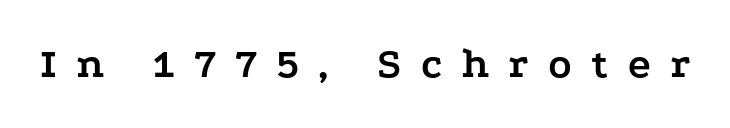
Any mark beneath the type? The region is blank. Honestly, the letter spacing is so wide it's the main thing you notice. It's the straight-up-and-down kind of type. These lines are rendered in a variable-pitch font. Chunky letters — that's bold for sure. The passage shown is typeset with a serif family.
